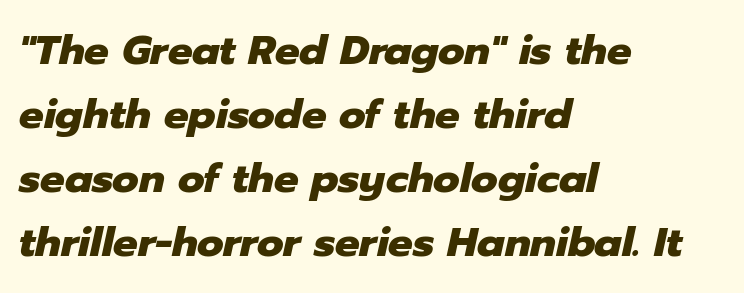
In CSS terms this would be text-align: left. In terms of letterspacing, this is plain default setting. Heft: maximum for text — a bold. This sample keeps an unexceptional amount of space between lines. Rendered with sloped, italic letterforms. Unmarked baselines from the first word to the last.
